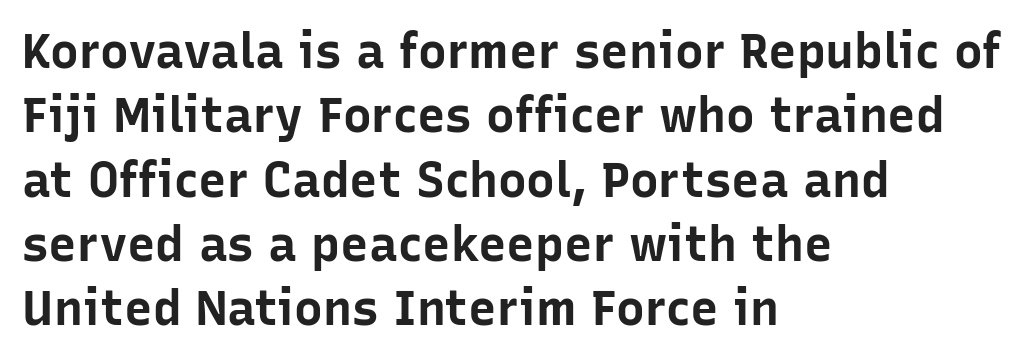
The image shows 48 px bold sans-serif type, upright; set left-aligned, normal line spacing (1.34x), normal letter spacing, not underlined; low stroke contrast and a medium x-height.
